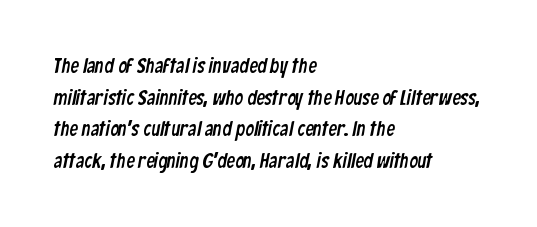
{"underline": "no", "align": "left", "line_spacing": "normal", "line_spacing_ratio": 1.51, "letter_spacing": "normal", "letter_spacing_em": 0.0, "glyph_px": 21}
